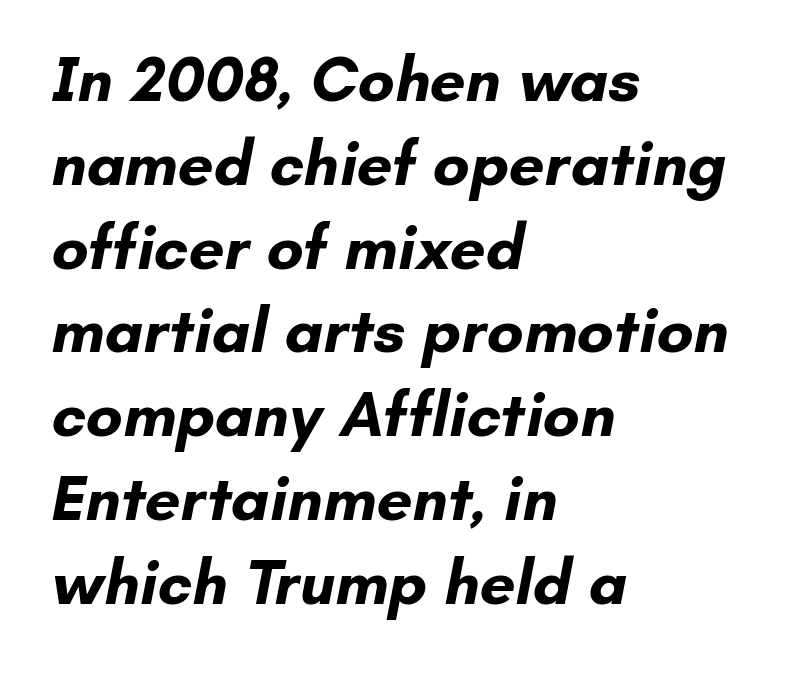
Q: Is the text bold? A: Yes.
Q: Is the typeface a serif or a sans-serif typeface? A: Sans-serif.
Q: Is the text underlined? A: No.
Q: How is the paragraph aligned? A: Left-aligned.
Q: Is the spacing between letters normal or unusually wide? A: Normal.
Q: Is the spacing between lines tight, normal or loose? A: Normal.
Q: Width (condensed, normal, or wide)? A: Normal.
Q: Stroke contrast? A: Low.
Q: x-height? A: Small.
Q: Monospaced? A: No.
